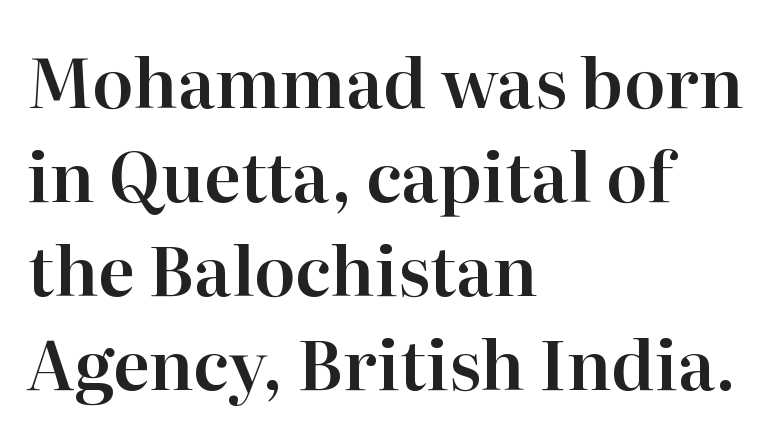
The image shows 68 px serif type, upright; set left-aligned, normal line spacing (1.38x), normal letter spacing, not underlined; high stroke contrast and a medium x-height.
